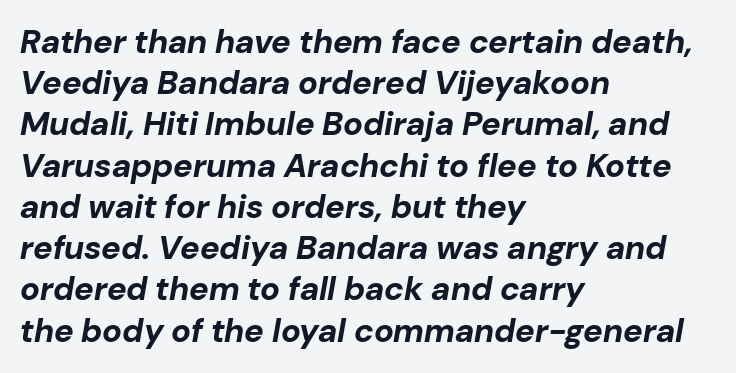
{"italic": "yes", "lean": "right", "slant_degrees": 10, "bold": "yes", "weight": "bold", "width": "normal", "stroke_contrast": "low", "x_height": "medium", "monospaced": "no", "underline": "no", "align": "left", "line_spacing": "normal", "line_spacing_ratio": 1.25, "letter_spacing": "normal", "letter_spacing_em": 0.0, "glyph_px": 33}
